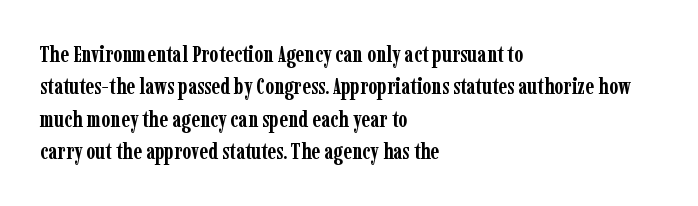
The space directly below the letters is spotless. A dark, heavy texture on the line: the type is bold. Every row of glyphs begins at an identical x-position on the left. Posture: vertical.
